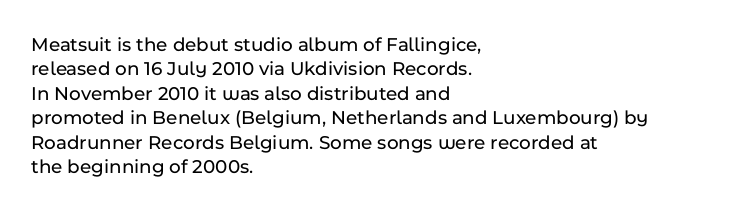
{"italic": "no", "underline": "no", "align": "left", "line_spacing_ratio": 1.22, "letter_spacing": "normal", "letter_spacing_em": 0.0, "glyph_px": 20}
